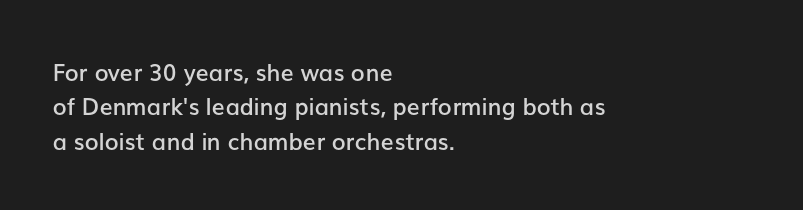
{"italic": "no", "bold": "semi", "underline": "no", "align": "left", "line_spacing": "normal", "line_spacing_ratio": 1.49, "letter_spacing": "normal", "letter_spacing_em": 0.0, "glyph_px": 23}
